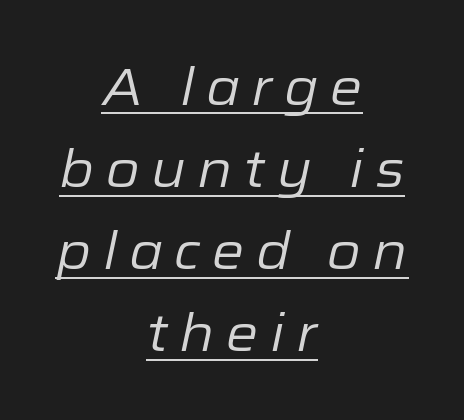
Here the glyphs are tracked loosely, breaking word shapes into spaced letters. This sample keeps an unexceptional amount of space between lines. The passage shown leans; its letterforms are oblique. The text block is weighted toward neither margin, spreading evenly from the middle. The passage shown is not bold in any degree.
